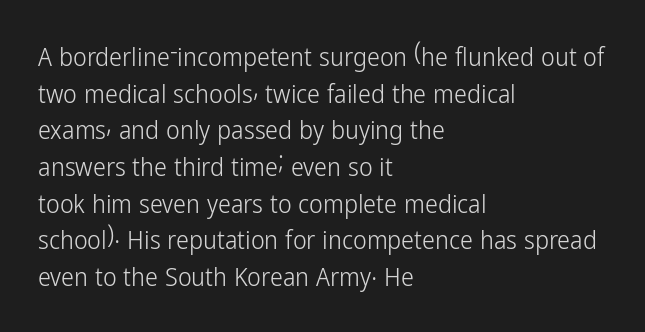
The image shows 26 px text type, upright; set left-aligned, normal line spacing (1.41x), normal letter spacing, not underlined.
